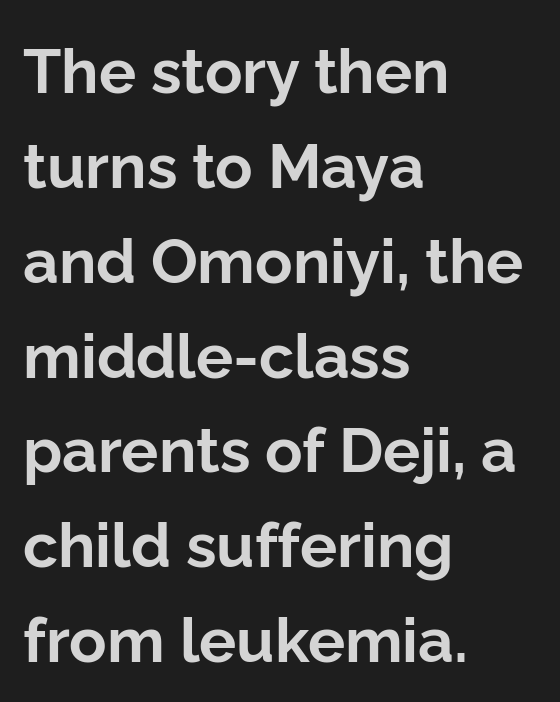
Q: Is the text bold? A: Yes.
Q: Is the text italic (slanted)? A: No, it is upright.
Q: Is the typeface a serif or a sans-serif typeface? A: Sans-serif.
Q: Is the text underlined? A: No.
Q: How is the paragraph aligned? A: Left-aligned.
Q: Is the spacing between letters normal or unusually wide? A: Normal.
Q: Is the spacing between lines tight, normal or loose? A: Normal.
Q: Width (condensed, normal, or wide)? A: Normal.
Q: Stroke contrast? A: Low.
Q: x-height? A: Medium.
Q: Monospaced? A: No.
